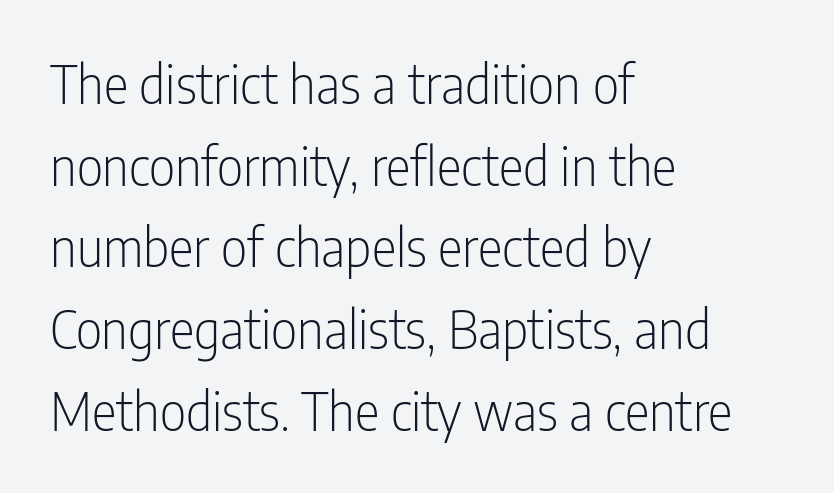
The image shows 52 px light, condensed sans-serif type, upright; set left-aligned, normal line spacing (1.57x), normal letter spacing, not underlined; low stroke contrast and a medium x-height.
